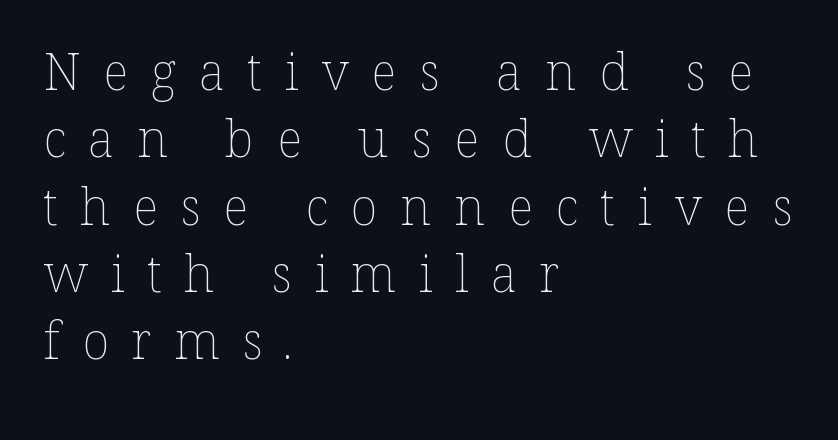
{"italic": "no", "bold": "no", "weight": "thin", "width": "normal", "stroke_contrast": "low", "x_height": "medium", "monospaced": "no", "underline": "no", "align": "left", "line_spacing": "normal", "line_spacing_ratio": 1.32, "letter_spacing": "wide", "letter_spacing_em": 0.44, "glyph_px": 51}
